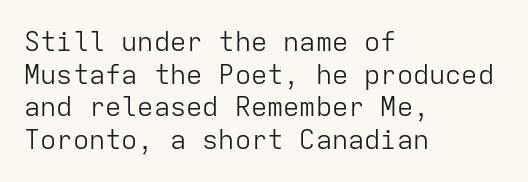
{"italic": "no", "bold": "no", "underline": "no", "align": "left", "line_spacing_ratio": 1.21, "letter_spacing": "normal", "letter_spacing_em": 0.0, "glyph_px": 27}
